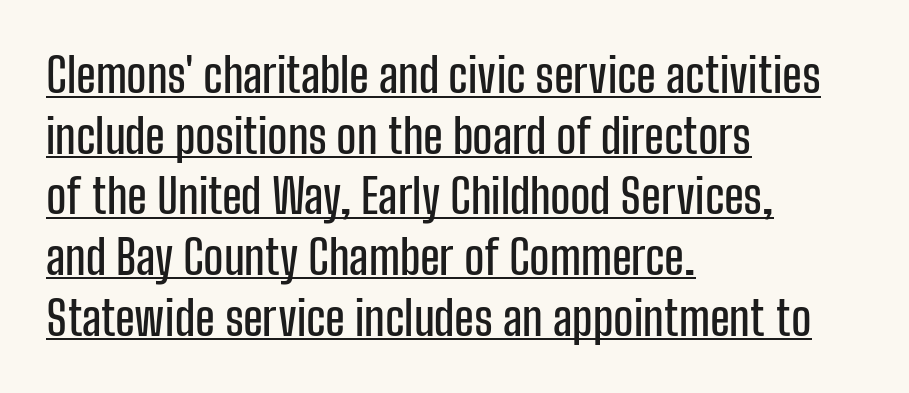
This rendering leaves character spacing at its baseline value. This sample has the flowing, uneven cadence of proportional lettering. Teacher's note: observe the even left margin — that is flush-left alignment. Somebody hit Ctrl+U on this one — the words are underlined. The font's upright variant was chosen for this text. Honestly, the row spacing looks completely unremarkable.
